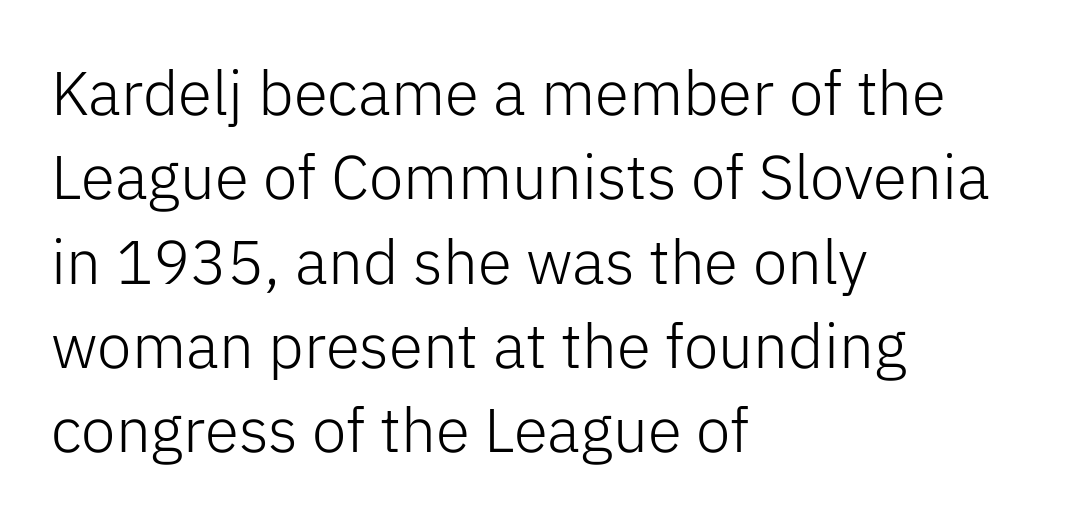
Are there feet on the stems? There aren't — it's a sans. How are the letters spaced? Ordinarily, with no added tracking. Compared with a centered layout, this one pins lines to the left instead. It's the straight-up-and-down kind of type. Compared with typical paragraphs, the rows here are spaced about the same. The typeface has the unassuming heft of standard copy or less.
